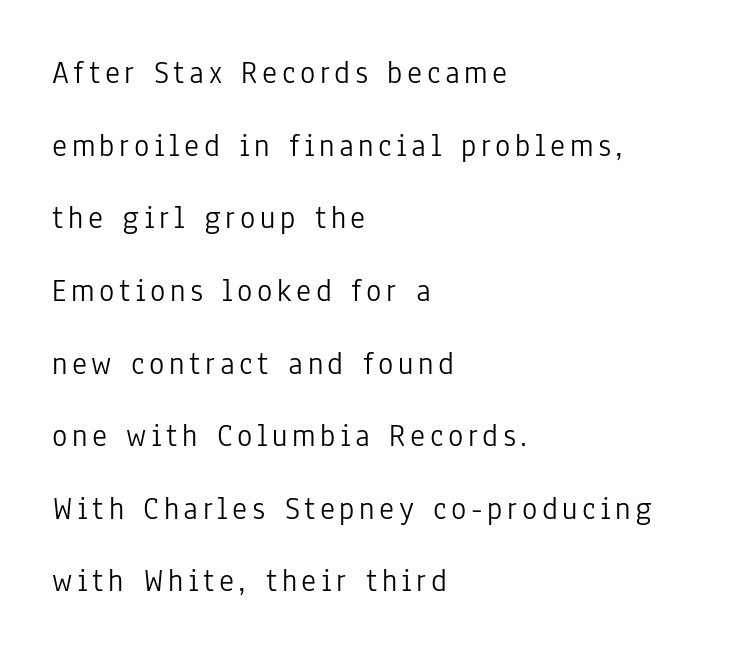
Q: Is the text bold? A: No.
Q: Is the text italic (slanted)? A: No, it is upright.
Q: Is the typeface a serif or a sans-serif typeface? A: Sans-serif.
Q: Is the text underlined? A: No.
Q: How is the paragraph aligned? A: Left-aligned.
Q: Is the spacing between lines tight, normal or loose? A: Loose.
Q: Width (condensed, normal, or wide)? A: Condensed.
Q: Stroke contrast? A: Low.
Q: x-height? A: Medium.
Q: Monospaced? A: No.
